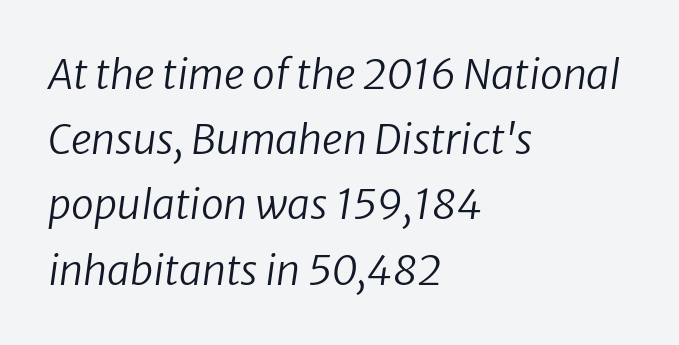
Weight: regular or lighter. Here the glyphs are tracked normally, forming tight word shapes. The specimen omits any rule beneath the text block's lines. Posture: slanted. The designer left line spacing at the default. Leftover space on each line is placed entirely after the last word.
